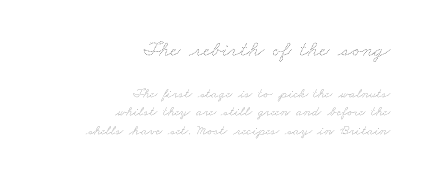
Q: Is the text bold? A: No.
Q: Is the text underlined? A: No.
Q: How is the paragraph aligned? A: Right-aligned.
Q: Is the spacing between letters normal or unusually wide? A: Normal.
Q: Is the spacing between lines tight, normal or loose? A: Normal.
Q: Which block of text is set in a larger size, the first (top) or the second (bottom)? A: The first (top) one.
